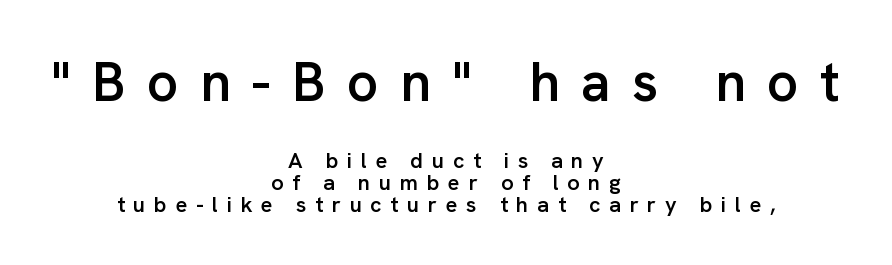
The font is running at a semibold setting, under full bold. Line starts and ends both wander, symmetrically. Are there feet on the stems? There aren't — it's a sans. Words float on clear page, feet unadorned. Each word looks stretched out because of the extra space between its letters. Students, observe: this is what under-led, compact text looks like.
